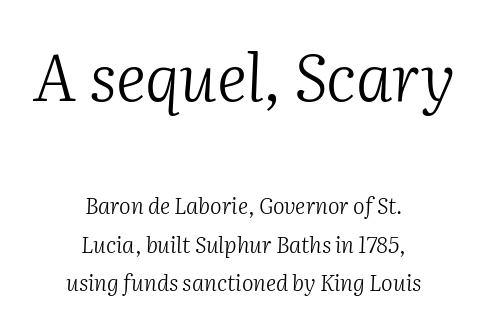
The image shows 65 px light serif type, italic (leaning right); set centered, line spacing 1.73x, normal letter spacing, not underlined; the first (top) block is 2.95x larger; medium stroke contrast and a medium x-height.
